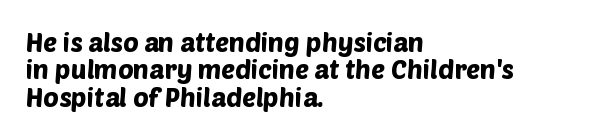
Q: Is the text underlined? A: No.
Q: How is the paragraph aligned? A: Left-aligned.
Q: Is the spacing between letters normal or unusually wide? A: Normal.
Q: Is the spacing between lines tight, normal or loose? A: Tight.
